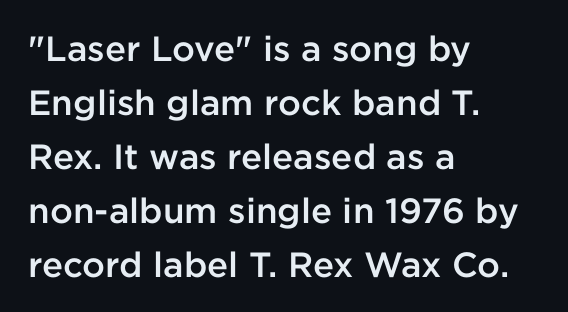
Glyph-to-glyph distance matches everyday printed text. Ascenders rise straight up at ninety degrees. Summary of vertical rhythm: regular, with standard interline spacing. Set as a demibold, roughly 600 on the weight scale. Character widths vary here, with narrow letters taking less room than wide ones. Nothing sits at the stroke ends, so this counts as sans-serif.
